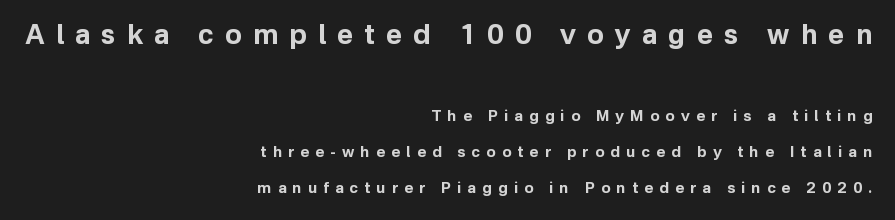
The image shows 27 px bold type, upright; set right-aligned, loose line spacing (2.39x), unusually wide letter spacing (+0.42 em), not underlined; the first (top) block is 1.8x larger.
